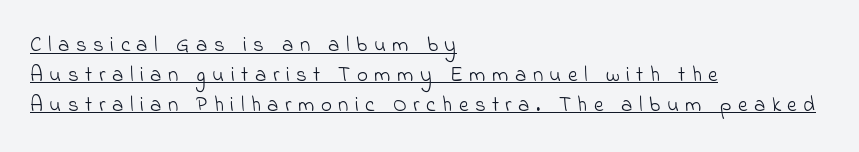
Q: Is the text bold? A: No.
Q: Is the text underlined? A: Yes.
Q: How is the paragraph aligned? A: Left-aligned.
Q: Is the spacing between letters normal or unusually wide? A: Unusually wide.
Q: Is the spacing between lines tight, normal or loose? A: Normal.
